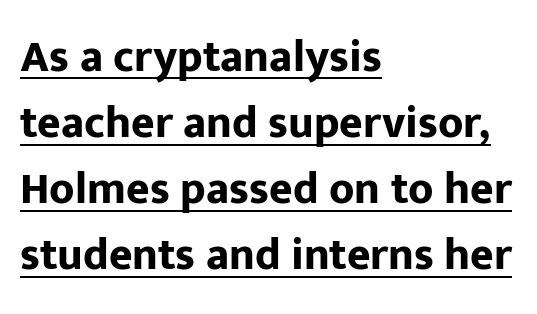
Does extra space separate the letters? No, they use regular spacing. Summary of vertical rhythm: regular, with standard interline spacing. The setting favours the left margin, as ordinary paragraphs usually do. The type family on display is of the sans-serif kind. Italic? Not at all — the glyphs are vertical.
